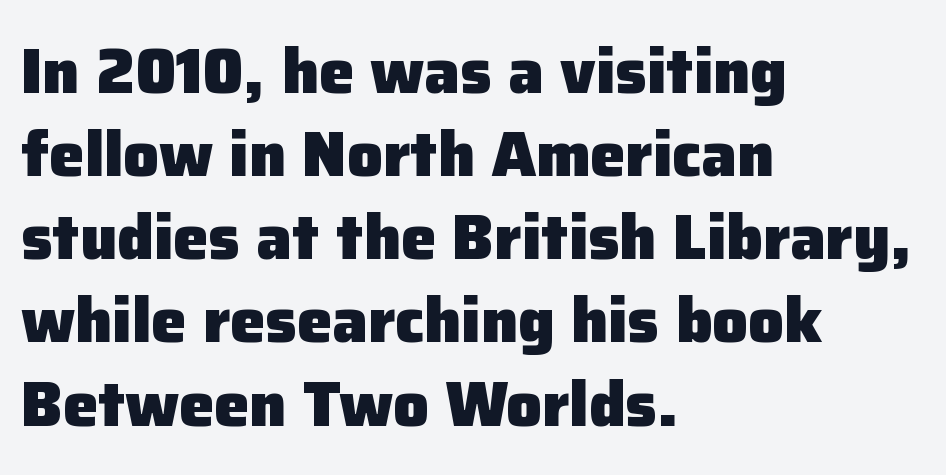
The image shows 63 px heavy sans-serif type, upright; set left-aligned, normal line spacing (1.32x), normal letter spacing, not underlined; low stroke contrast and a medium x-height.
